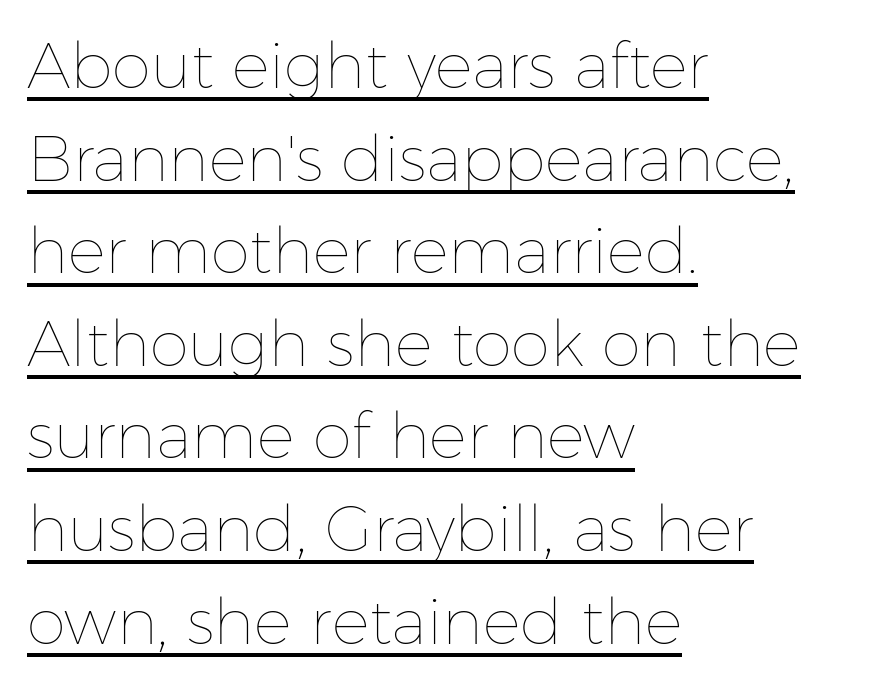
{"italic": "no", "bold": "no", "weight": "thin", "width": "normal", "stroke_contrast": "low", "x_height": "medium", "monospaced": "no", "underline": "yes", "align": "left", "line_spacing": "normal", "line_spacing_ratio": 1.47, "letter_spacing": "normal", "letter_spacing_em": 0.0, "glyph_px": 63}
